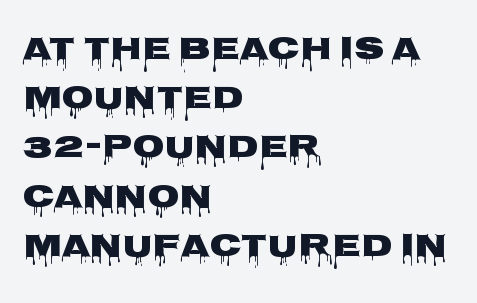
Do the letters lean? They stand straight. The line texture is even and compact thanks to regular tracking. Unlike a traditional serif, this face leaves its strokes unadorned. The designer left line spacing at the default. A bare baseline throughout the passage.
